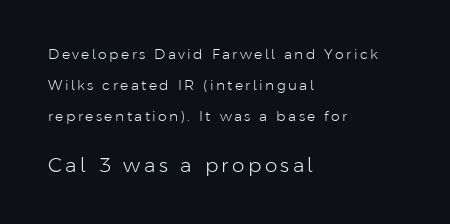
The image shows 20 px text type, upright; set left-aligned, loose line spacing (2.21x), not underlined; the second (bottom) block is 1.43x larger.
